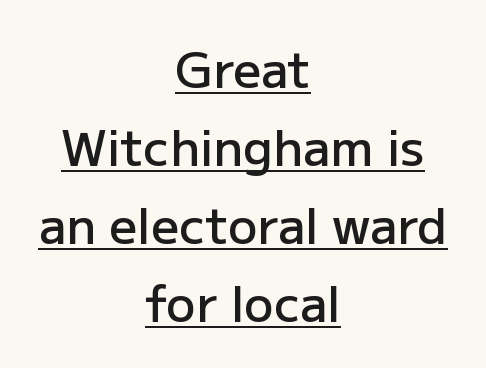
The image shows 49 px semibold sans-serif type, upright; set centered, normal line spacing (1.59x), normal letter spacing, underlined; low stroke contrast and a medium x-height.
